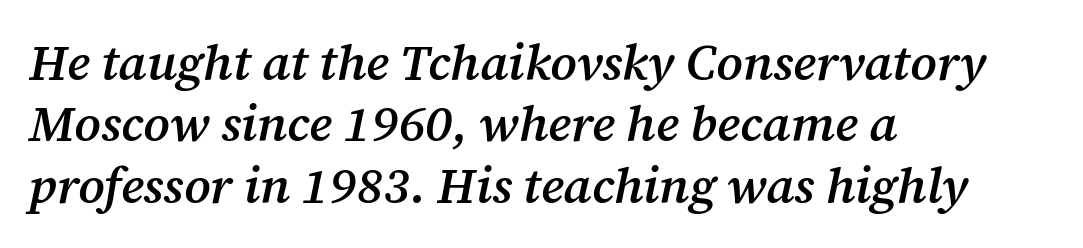
Q: Is the text bold? A: Semi-bold.
Q: Is the text italic (slanted)? A: Yes, it leans right by about 12 degrees.
Q: Is the typeface a serif or a sans-serif typeface? A: Serif.
Q: Is the text underlined? A: No.
Q: How is the paragraph aligned? A: Left-aligned.
Q: Is the spacing between letters normal or unusually wide? A: Normal.
Q: Width (condensed, normal, or wide)? A: Normal.
Q: Stroke contrast? A: Medium.
Q: x-height? A: Medium.
Q: Monospaced? A: No.
